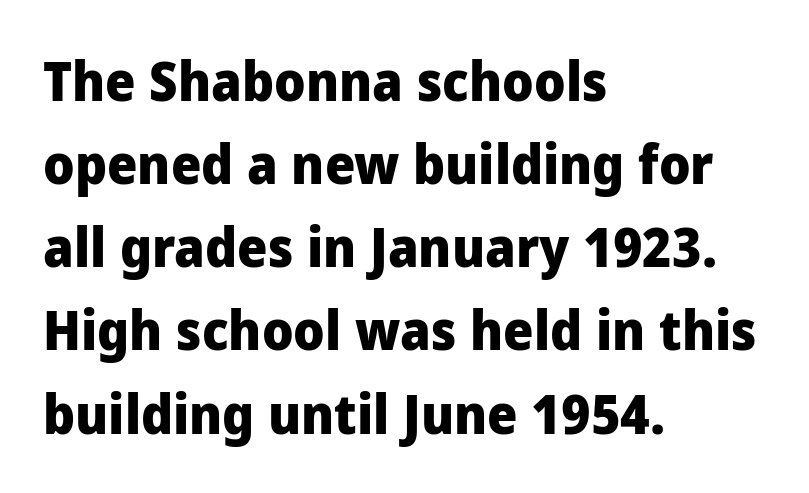
The image shows 54 px heavy sans-serif type, upright; set left-aligned, normal line spacing (1.54x), normal letter spacing, not underlined; low stroke contrast and a medium x-height.
